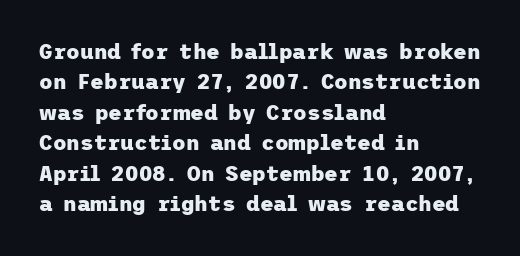
Notice how the stems are strictly vertical — no italics here. These words are printed bold, with thick strokes throughout. Leading: standard. You could call the tracking neutral — neither tight nor loose. The rendering anchors every line to the left-hand side. The words here are not underlined.
